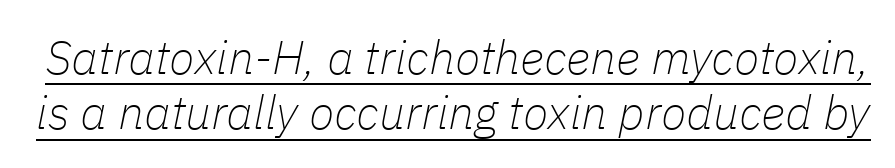
Q: Is the text bold? A: No.
Q: Is the text italic (slanted)? A: Yes, it leans right by about 11 degrees.
Q: Is the text underlined? A: Yes.
Q: Is the spacing between letters normal or unusually wide? A: Normal.
Q: Width (condensed, normal, or wide)? A: Normal.
Q: Stroke contrast? A: Low.
Q: x-height? A: Medium.
Q: Monospaced? A: No.
